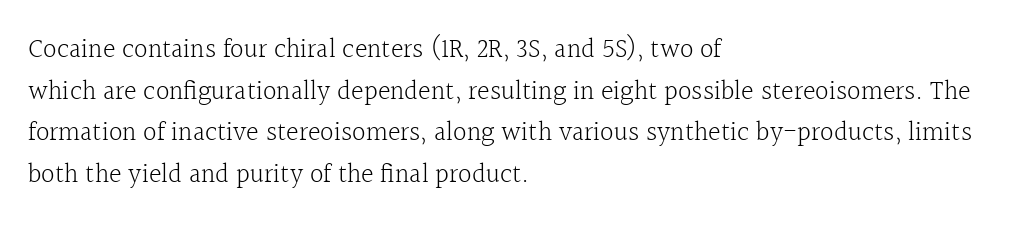
This sample uses an upright cut, with every glyph sitting square on the baseline. Lines of text with bare space underneath. The setting favours the left margin, as ordinary paragraphs usually do. Leading: standard. The typesetting does not lean heavy: it is not bold. You could call the tracking neutral — neither tight nor loose.
